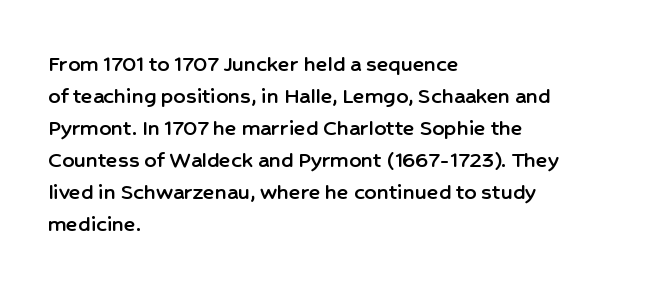
Q: Is the text italic (slanted)? A: No, it is upright.
Q: Is the text underlined? A: No.
Q: How is the paragraph aligned? A: Left-aligned.
Q: Is the spacing between letters normal or unusually wide? A: Normal.
Q: Is the spacing between lines tight, normal or loose? A: Normal.
